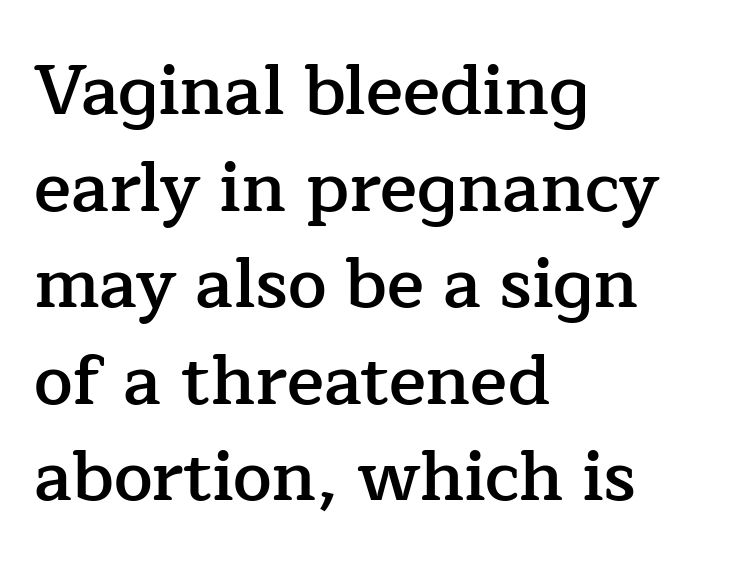
The image shows 69 px semibold serif type, upright; set left-aligned, normal line spacing (1.4x), normal letter spacing, not underlined; low stroke contrast and a medium x-height.
